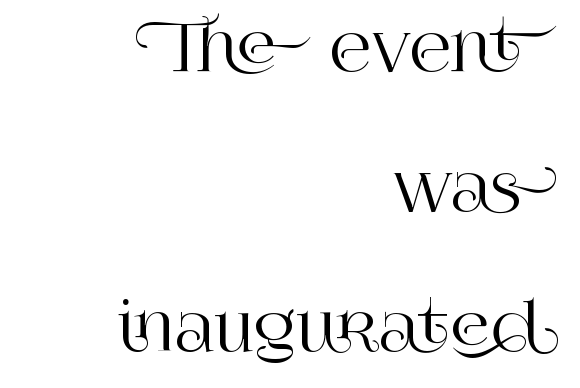
Check the space under the baseline: it is left empty. Posture: vertical. The letters advance in unequal steps, a hallmark of proportional type. Horizontal alignment here is rightward, an uncommon choice for prose.
